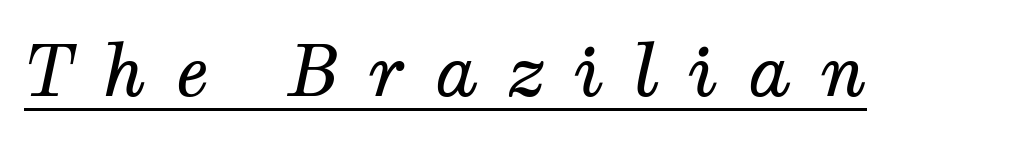
The image shows 70 px regular-weight serif type, italic (leaning right); set unusually wide letter spacing (+0.42 em), underlined; medium stroke contrast and a medium x-height.
